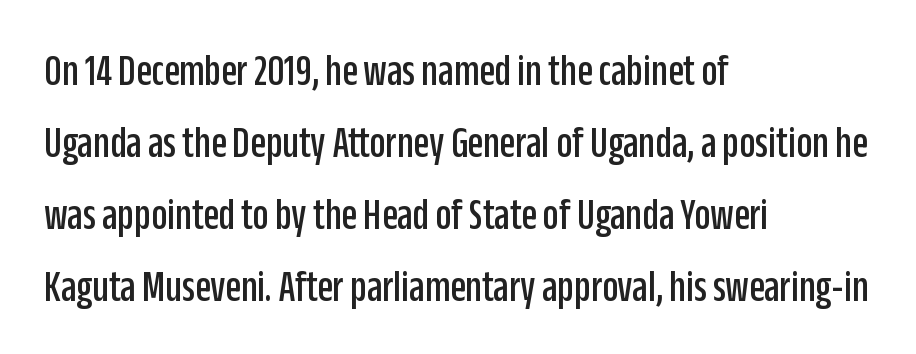
It's the straight-up-and-down kind of type. Normally led — the rows are evenly, conventionally spaced. Think of a printed novel: that variable character pitch is what you see here. This sample is left-justified, so line endings fall wherever the words run out. Regarding serifs, this sample does without them.
